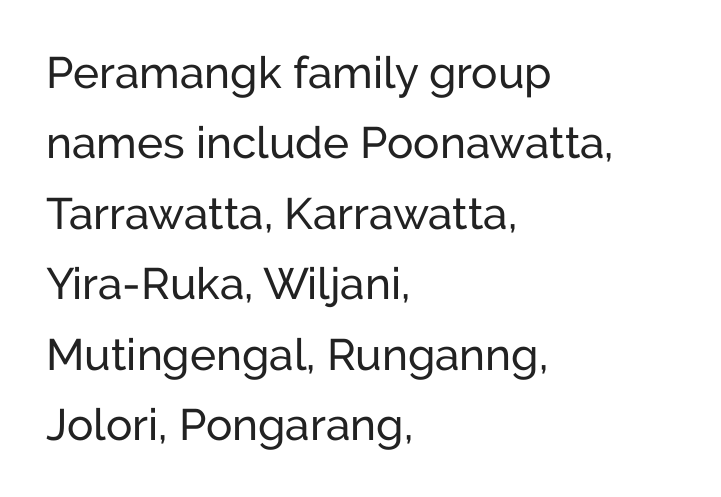
{"serif": "no", "italic": "no", "bold": "no", "weight": "regular", "width": "normal", "stroke_contrast": "low", "x_height": "medium", "monospaced": "no", "underline": "no", "align": "left", "line_spacing": "normal", "line_spacing_ratio": 1.6, "letter_spacing": "normal", "letter_spacing_em": 0.0, "glyph_px": 44}
